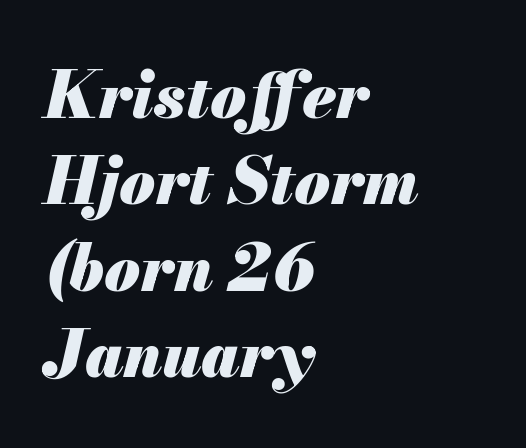
{"italic": "yes", "lean": "right", "slant_degrees": 13, "bold": "yes", "weight": "heavy", "width": "normal", "stroke_contrast": "medium", "x_height": "small", "monospaced": "no", "underline": "no", "align": "left", "line_spacing": "normal", "line_spacing_ratio": 1.33, "letter_spacing": "normal", "letter_spacing_em": 0.0, "glyph_px": 65}
